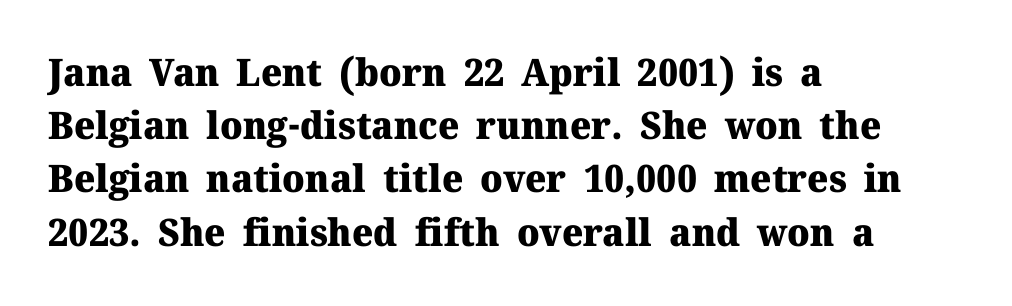
{"serif": "yes", "italic": "no", "bold": "yes", "weight": "heavy", "width": "normal", "stroke_contrast": "medium", "x_height": "medium", "monospaced": "no", "underline": "no", "align": "left", "line_spacing": "normal", "line_spacing_ratio": 1.4, "letter_spacing": "normal", "letter_spacing_em": 0.0, "glyph_px": 38}
